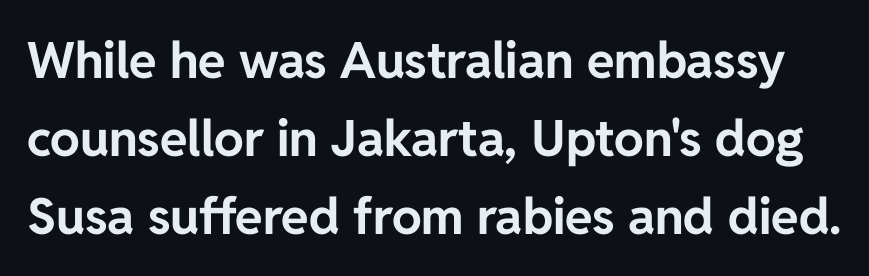
{"serif": "no", "italic": "no", "bold": "yes", "weight": "bold", "width": "normal", "stroke_contrast": "low", "x_height": "medium", "monospaced": "no", "underline": "no", "line_spacing": "normal", "line_spacing_ratio": 1.56, "letter_spacing": "normal", "letter_spacing_em": 0.0, "glyph_px": 50}
